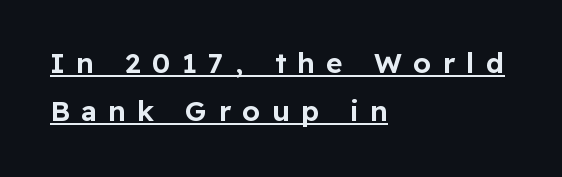
{"serif": "no", "italic": "no", "width": "normal", "stroke_contrast": "low", "x_height": "medium", "monospaced": "no", "underline": "yes", "align": "left", "line_spacing_ratio": 1.71, "letter_spacing": "wide", "letter_spacing_em": 0.41, "glyph_px": 28}
